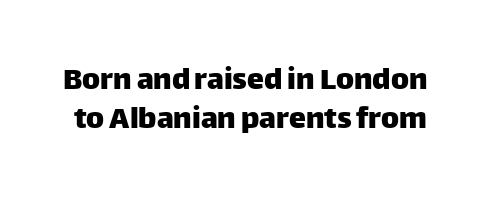
Q: Is the text italic (slanted)? A: No, it is upright.
Q: Is the typeface a serif or a sans-serif typeface? A: Sans-serif.
Q: Is the text underlined? A: No.
Q: Is the spacing between letters normal or unusually wide? A: Normal.
Q: Is the spacing between lines tight, normal or loose? A: Tight.
Q: Width (condensed, normal, or wide)? A: Normal.
Q: Stroke contrast? A: Low.
Q: x-height? A: Large.
Q: Monospaced? A: No.
